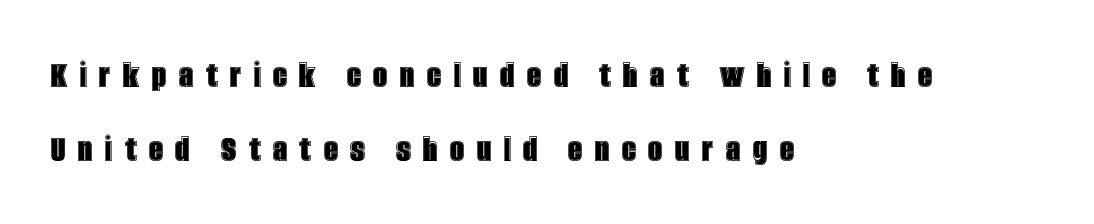
Spacing between characters has been opened up far beyond the box default. The lettering holds an erect, upright posture throughout. Looks like regular typesetting: each glyph gets only the width it needs. Nobody drew a line under any word here. Notice how the passage keeps a crisp vertical edge on the left only.
